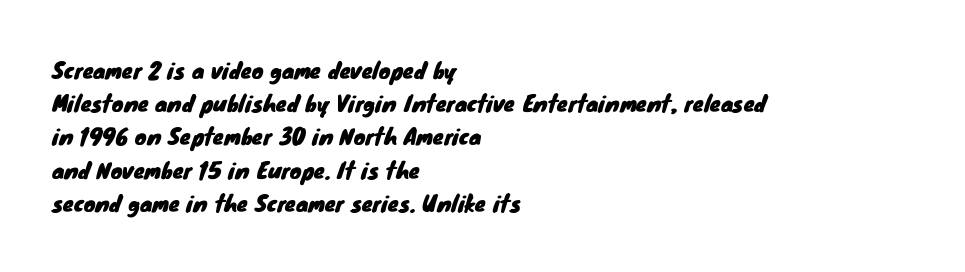
{"underline": "no", "align": "left", "line_spacing": "normal", "line_spacing_ratio": 1.51, "letter_spacing": "normal", "letter_spacing_em": 0.0, "glyph_px": 22}
